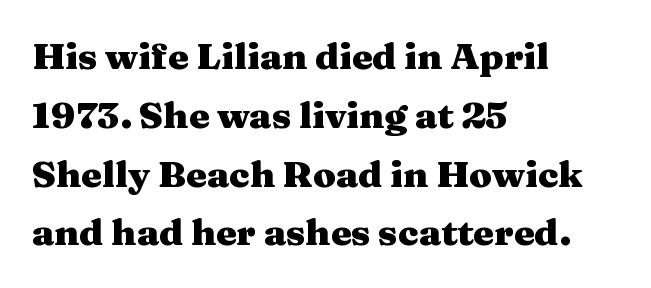
Varying glyph widths throughout — classic text-font behaviour. The baseline area is clear. Examine the stroke ends and you'll spot serifs. The space between consecutive lines is moderate. Every letter is thick-stroked: bold, no question.
